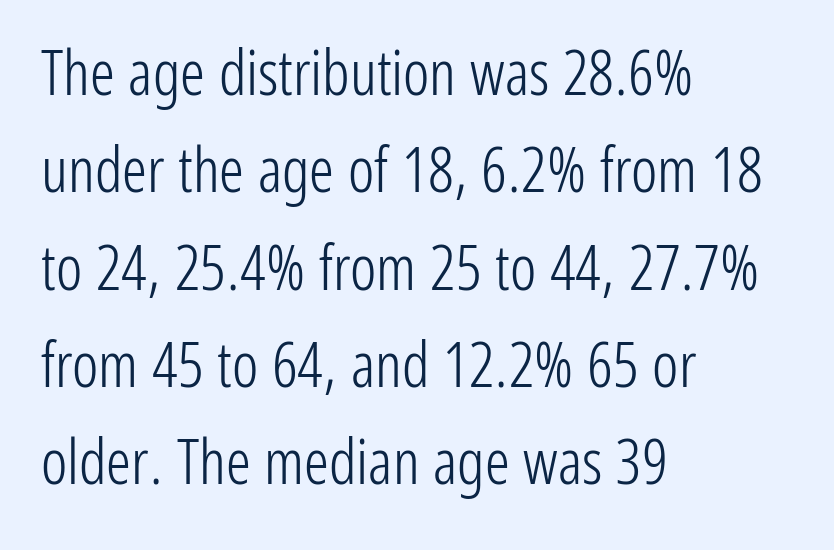
{"serif": "no", "italic": "no", "bold": "no", "weight": "light", "width": "condensed", "stroke_contrast": "low", "x_height": "medium", "monospaced": "no", "underline": "no", "align": "left", "line_spacing": "normal", "line_spacing_ratio": 1.57, "letter_spacing": "normal", "letter_spacing_em": 0.0, "glyph_px": 62}
